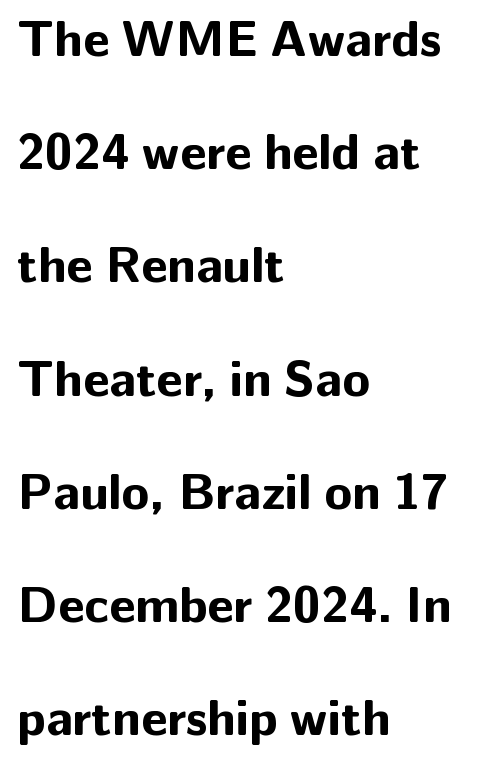
Q: Is the text bold? A: Yes.
Q: Is the text italic (slanted)? A: No, it is upright.
Q: Is the typeface a serif or a sans-serif typeface? A: Sans-serif.
Q: Is the text underlined? A: No.
Q: How is the paragraph aligned? A: Left-aligned.
Q: Is the spacing between letters normal or unusually wide? A: Normal.
Q: Is the spacing between lines tight, normal or loose? A: Loose.
Q: Width (condensed, normal, or wide)? A: Normal.
Q: Stroke contrast? A: Low.
Q: x-height? A: Medium.
Q: Monospaced? A: No.
